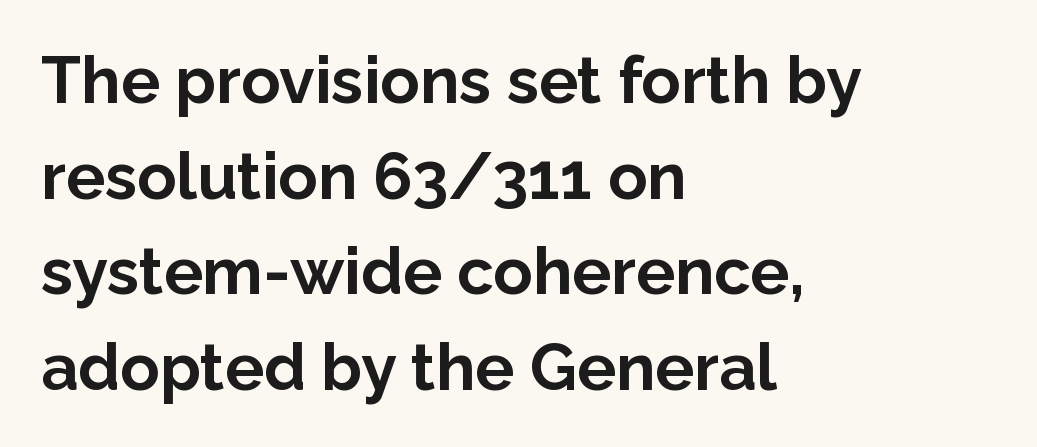
{"serif": "no", "italic": "no", "bold": "yes", "weight": "bold", "width": "normal", "stroke_contrast": "low", "x_height": "medium", "monospaced": "no", "underline": "no", "align": "left", "line_spacing": "normal", "line_spacing_ratio": 1.47, "letter_spacing": "normal", "letter_spacing_em": 0.0, "glyph_px": 65}
